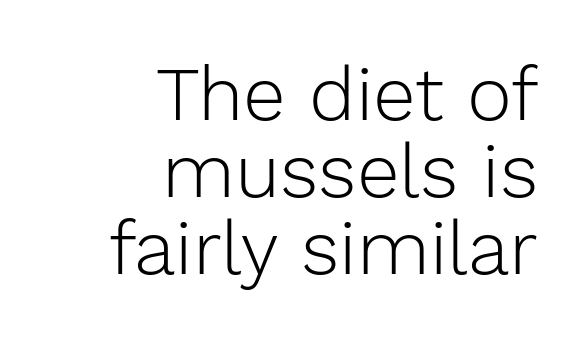
The image shows 76 px light sans-serif type, upright; set right-aligned, tight line spacing (1.01x), normal letter spacing, not underlined; low stroke contrast and a medium x-height.
